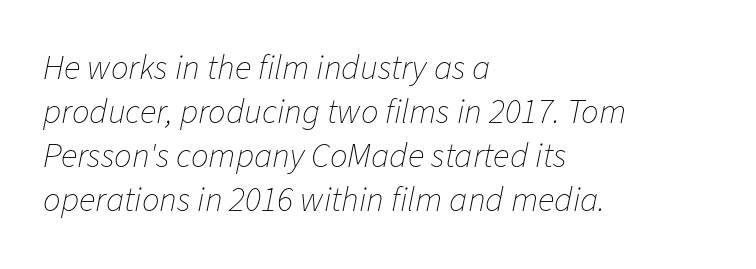
Q: Is the text bold? A: No.
Q: Is the text italic (slanted)? A: Yes, it leans right by about 11 degrees.
Q: Is the text underlined? A: No.
Q: How is the paragraph aligned? A: Left-aligned.
Q: Is the spacing between letters normal or unusually wide? A: Normal.
Q: Is the spacing between lines tight, normal or loose? A: Normal.
Q: Width (condensed, normal, or wide)? A: Normal.
Q: Stroke contrast? A: Low.
Q: x-height? A: Medium.
Q: Monospaced? A: No.
